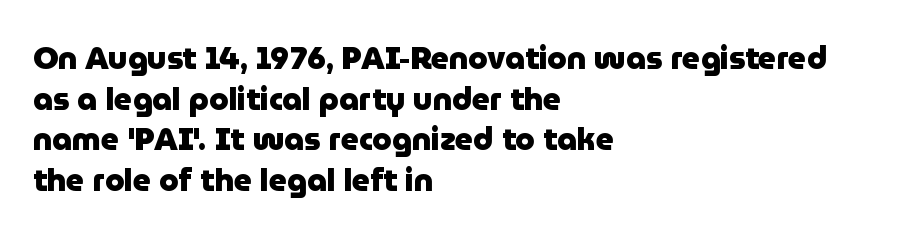
Does the leading feel generous? No, just average. Notice how thick the strokes are: this is what a full bold looks like. Font category for this specimen: sans-serif. The rag falls on the right side of this text block.
